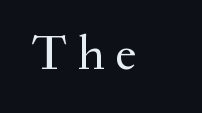
{"serif": "yes", "italic": "no", "width": "normal", "stroke_contrast": "medium", "x_height": "small", "monospaced": "no", "underline": "no", "letter_spacing": "wide", "letter_spacing_em": 0.22, "glyph_px": 50}
